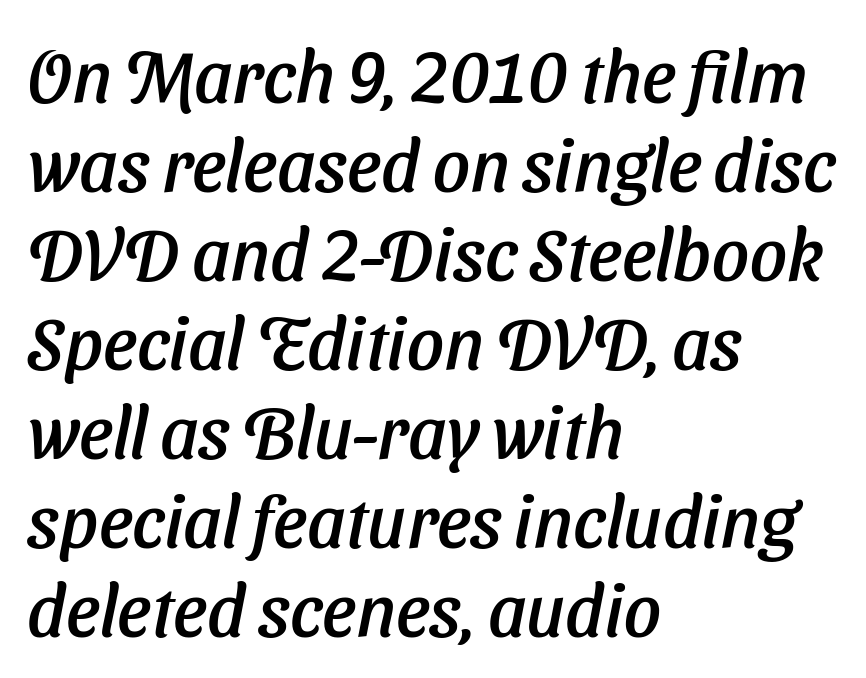
Q: Is the typeface a serif or a sans-serif typeface? A: Serif.
Q: Is the text underlined? A: No.
Q: How is the paragraph aligned? A: Left-aligned.
Q: Is the spacing between letters normal or unusually wide? A: Normal.
Q: Width (condensed, normal, or wide)? A: Normal.
Q: Stroke contrast? A: Low.
Q: x-height? A: Medium.
Q: Monospaced? A: No.
